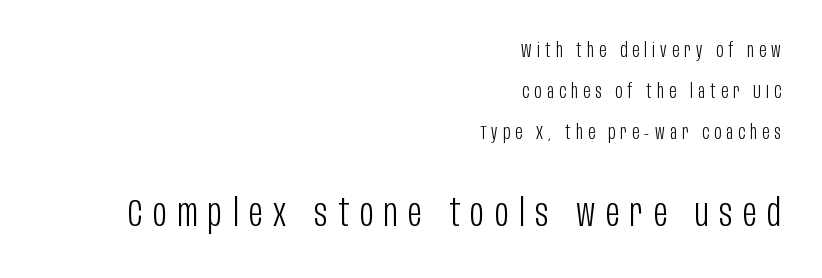
{"serif": "no", "italic": "no", "bold": "no", "weight": "light", "width": "condensed", "stroke_contrast": "low", "x_height": "large", "monospaced": "no", "underline": "no", "align": "right", "line_spacing": "loose", "line_spacing_ratio": 2.17, "letter_spacing": "wide", "letter_spacing_em": 0.28, "larger_block": "second", "size_ratio": 2.0, "glyph_px": 38}
